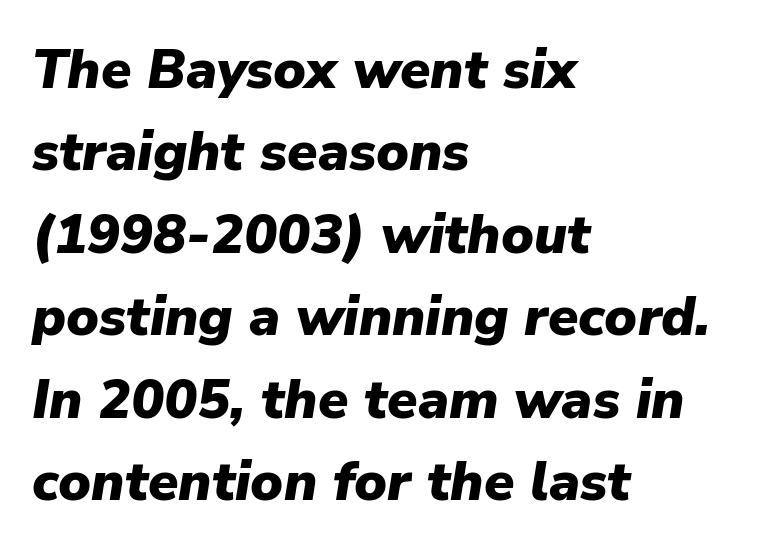
Q: Is the text bold? A: Yes.
Q: Is the text italic (slanted)? A: Yes, it leans right by about 9 degrees.
Q: Is the text underlined? A: No.
Q: How is the paragraph aligned? A: Left-aligned.
Q: Is the spacing between letters normal or unusually wide? A: Normal.
Q: Is the spacing between lines tight, normal or loose? A: Normal.
Q: Width (condensed, normal, or wide)? A: Normal.
Q: Stroke contrast? A: Low.
Q: x-height? A: Medium.
Q: Monospaced? A: No.
